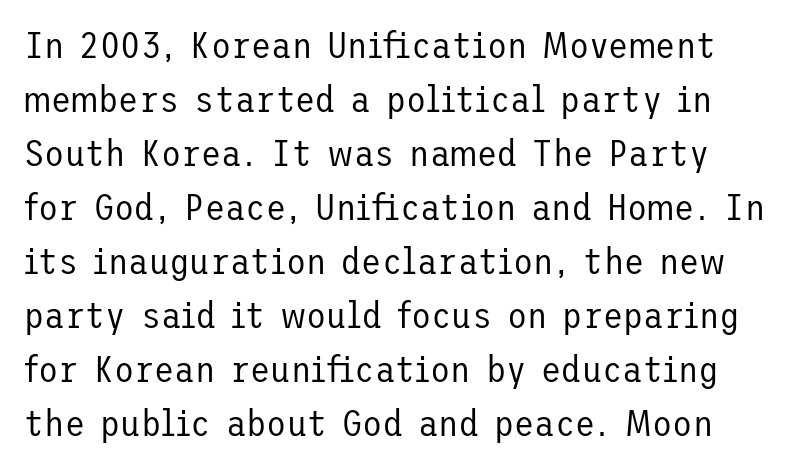
{"serif": "no", "italic": "no", "bold": "no", "weight": "regular", "width": "normal", "stroke_contrast": "low", "x_height": "medium", "underline": "no", "line_spacing": "normal", "line_spacing_ratio": 1.46, "letter_spacing": "normal", "letter_spacing_em": 0.0, "glyph_px": 37}
